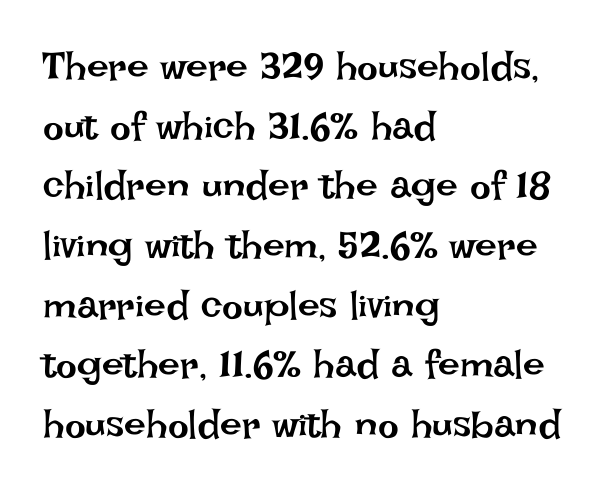
It's the straight-up-and-down kind of type. The zone under the glyphs is completely vacant. The line texture is even and compact thanks to regular tracking. These lines sit exactly where default settings would place them. Is this a fixed-width face? No — the glyphs have proportional, varying widths.
